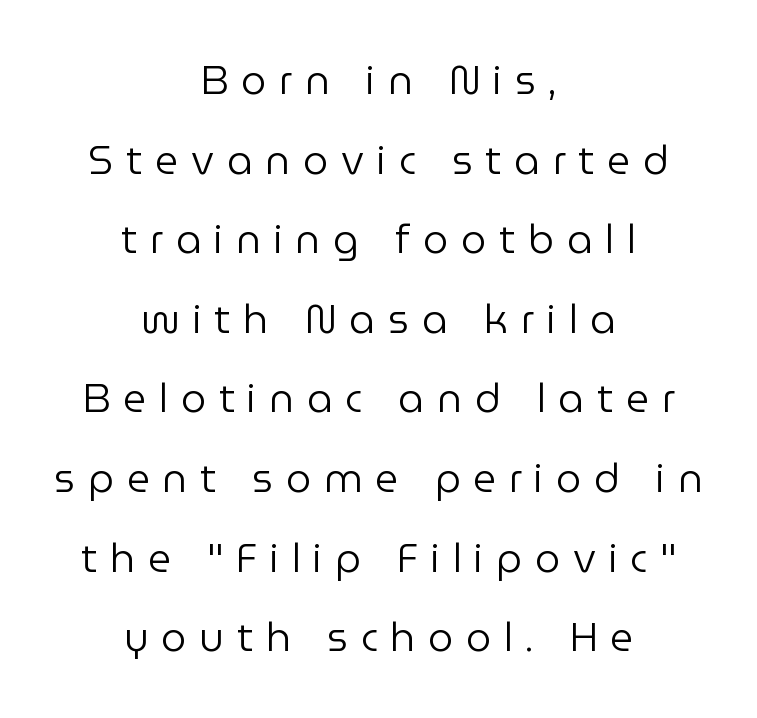
Q: Is the text bold? A: No.
Q: Is the text italic (slanted)? A: No, it is upright.
Q: Is the typeface a serif or a sans-serif typeface? A: Sans-serif.
Q: Is the text underlined? A: No.
Q: How is the paragraph aligned? A: Centered.
Q: Is the spacing between letters normal or unusually wide? A: Unusually wide.
Q: Is the spacing between lines tight, normal or loose? A: Loose.
Q: Width (condensed, normal, or wide)? A: Normal.
Q: Stroke contrast? A: Low.
Q: x-height? A: Medium.
Q: Monospaced? A: No.
